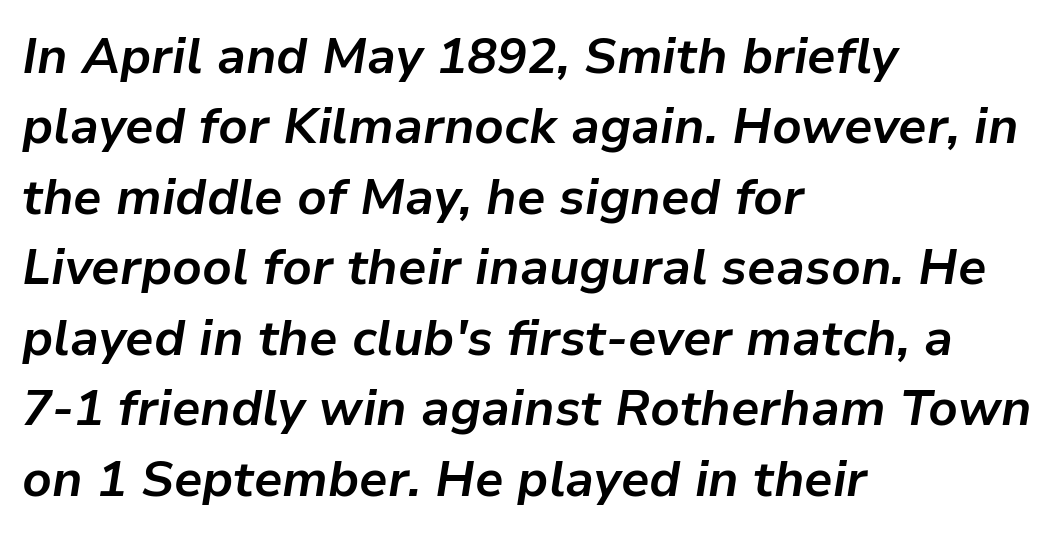
Think of a printed novel: that variable character pitch is what you see here. The paragraph shown leans on its left margin. How heavy is the stroke? Heavy — this is a bold. The strip under each line holds only bare page. The font's italic variant was chosen for this text.
